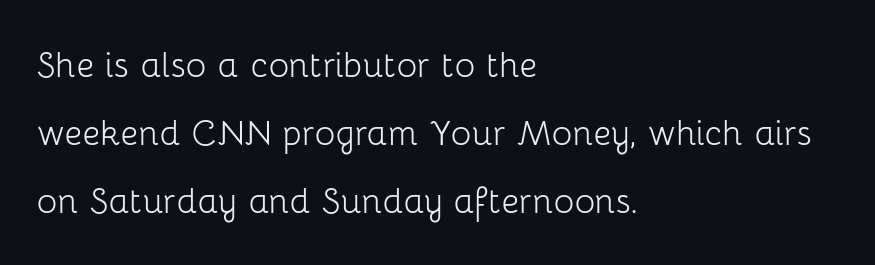
The image shows 43 px light sans-serif type, upright; set left-aligned, normal line spacing (1.58x), normal letter spacing, not underlined; low stroke contrast and a medium x-height.
